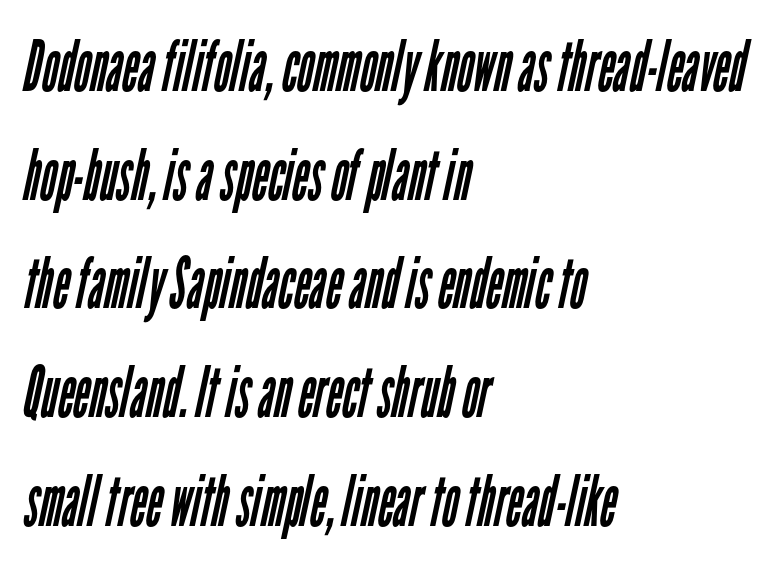
Q: Is the text bold? A: No.
Q: Is the typeface a serif or a sans-serif typeface? A: Sans-serif.
Q: Is the text underlined? A: No.
Q: How is the paragraph aligned? A: Left-aligned.
Q: Is the spacing between letters normal or unusually wide? A: Normal.
Q: Is the spacing between lines tight, normal or loose? A: Normal.
Q: Width (condensed, normal, or wide)? A: Condensed.
Q: Stroke contrast? A: Low.
Q: x-height? A: Medium.
Q: Monospaced? A: No.
